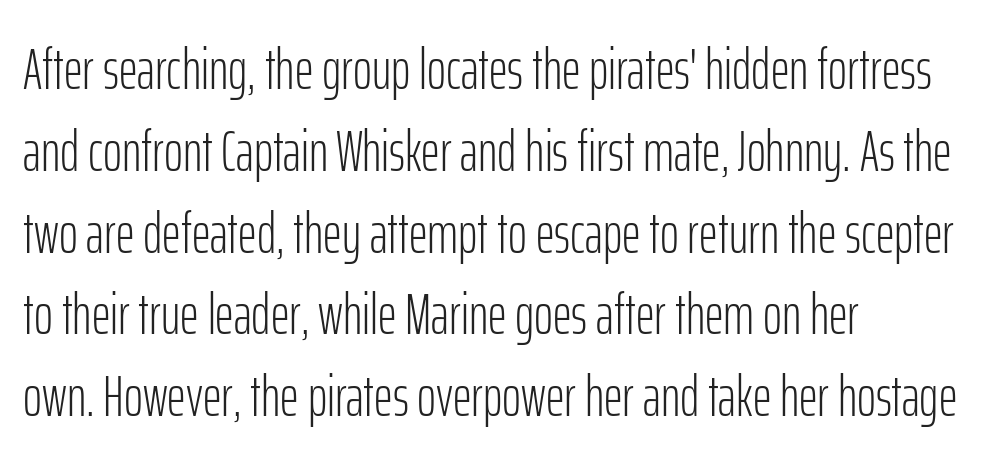
All the whitespace from short lines collects on the right. Students, observe: this is what conventionally led text looks like. The font family rendered here belongs to the sans-serif group. Descender tails drop into unmarked territory. Students, note that the glyphs here touch the page at normal intervals. Character widths vary here, with narrow letters taking less room than wide ones.
